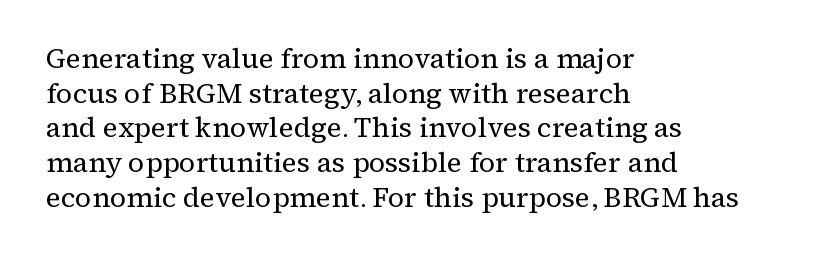
Q: Is the text bold? A: No.
Q: Is the text italic (slanted)? A: No, it is upright.
Q: Is the typeface a serif or a sans-serif typeface? A: Serif.
Q: Is the text underlined? A: No.
Q: How is the paragraph aligned? A: Left-aligned.
Q: Is the spacing between letters normal or unusually wide? A: Normal.
Q: Width (condensed, normal, or wide)? A: Normal.
Q: Stroke contrast? A: Medium.
Q: x-height? A: Medium.
Q: Monospaced? A: No.
